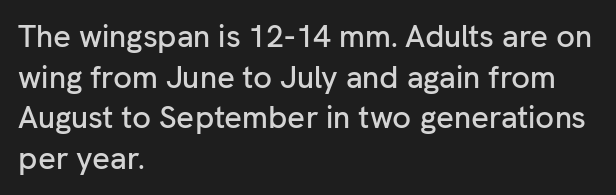
No word sits above an underline. Is there much room between lines? A standard amount, neither cramped nor airy. You could not count columns in this text — the font is proportionally spaced. Casual observation: everything's shoved over to the left.
